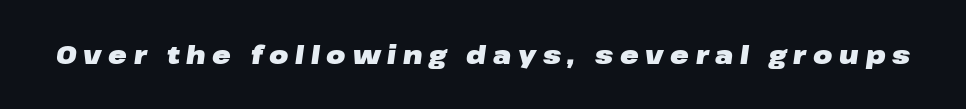
Bare-footed words on every line. Rendered with sloped, italic letterforms. I'd describe the lettering as bold — thick and assertive. Look at the tracking — it's clearly loosened, letters drifting apart.
